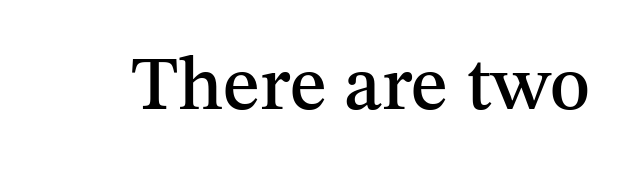
You could not count columns in this text — the font is proportionally spaced. Honestly, the letter spacing is just normal — you wouldn't notice it. A bare baseline throughout the passage. Nope, not italic — everything's standing straight. I'd call this a serif setting — the letters wear small feet.
